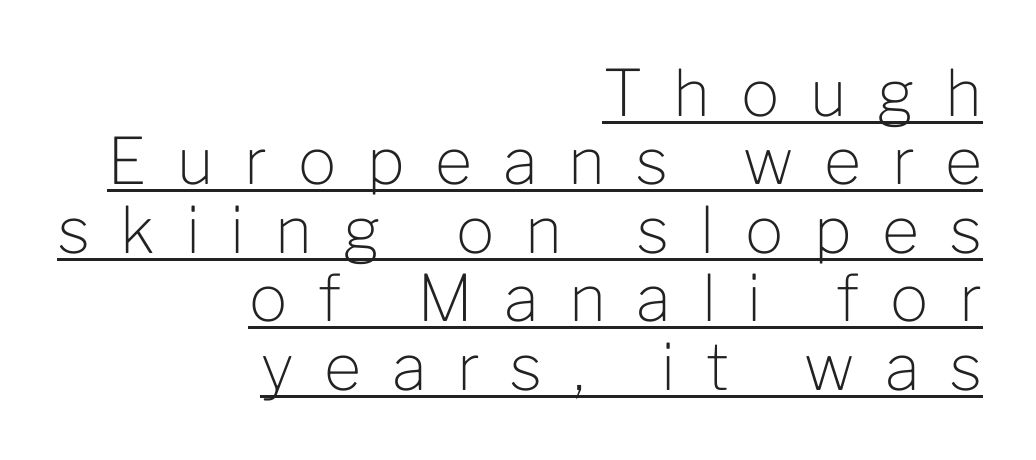
Letterform terminals end flat and unadorned throughout the passage. Inter-character spacing is expanded well beyond the font's built-in metrics. Is this a fixed-width face? No — the glyphs have proportional, varying widths. If you drew a line through each stem, it would be perfectly vertical.
